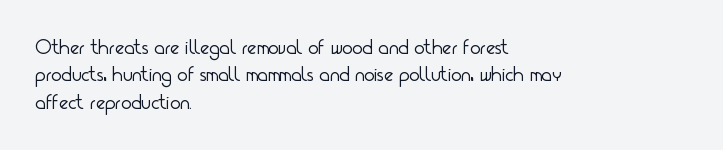
Counters stay open thanks to moderate or lighter strokes. All the whitespace from short lines collects on the right. Normally led — the rows are evenly, conventionally spaced. The glyphs are unaccompanied by any horizontal stroke below them.
